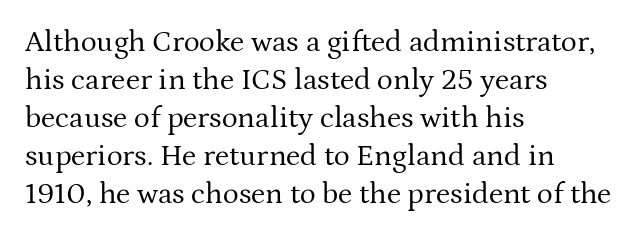
The face used here is seriffed, in the tradition of book romans. A classic flush-left, rag-right setting is used for this passage. Regular leading. Words float on clear page, feet unadorned.
